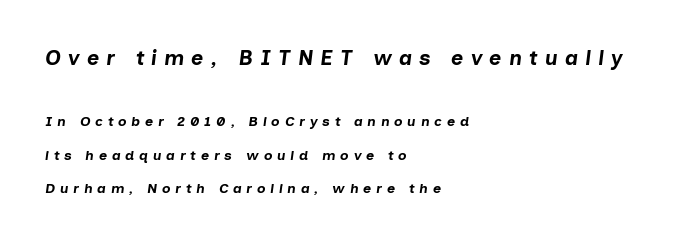
The image shows 21 px bold type, italic (leaning right); set left-aligned, loose line spacing (2.4x), unusually wide letter spacing (+0.34 em), not underlined; the first (top) block is 1.5x larger.
